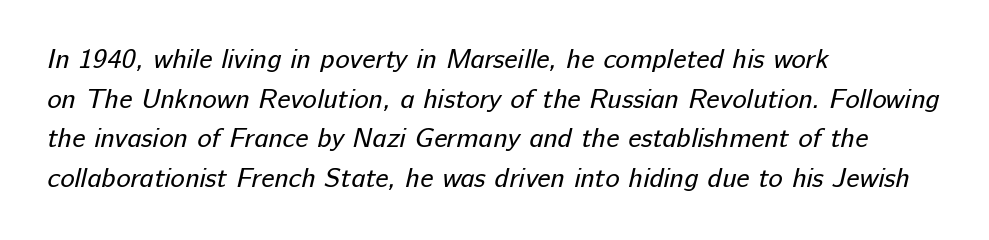
Summary of weight: not heavy and not bold. Quick note: underline off. These lines keep a tight, regular rhythm from letter to letter. Alignment: flush left.
